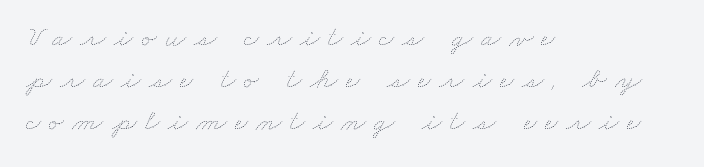
Interline gaps are of average width in this sample. The face used here is proportionally spaced, like ordinary book or web type. How are the letters spaced? Widely, with obvious added tracking. Left-aligned paragraph, ragged on the right.
